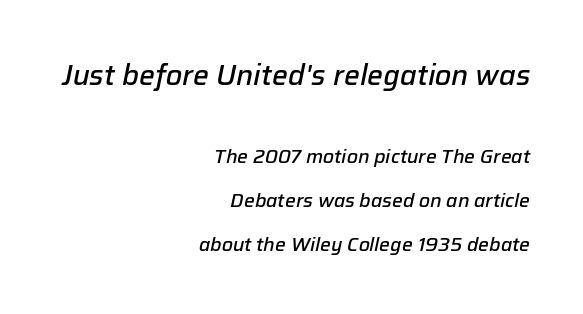
{"italic": "yes", "lean": "right", "slant_degrees": 12, "bold": "semi", "weight": "semibold", "width": "normal", "stroke_contrast": "low", "x_height": "medium", "monospaced": "no", "underline": "no", "align": "right", "line_spacing": "loose", "line_spacing_ratio": 2.33, "letter_spacing": "normal", "letter_spacing_em": 0.0, "larger_block": "first", "size_ratio": 1.47, "glyph_px": 28}
